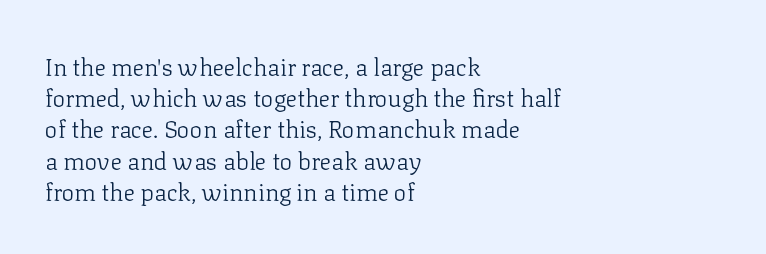
The ragged edge is on the right, which tells us the setting is flush left. The passage shown is not underscored anywhere. These lines were composed using upright roman letters. This sample uses plain, unmodified letter spacing. Reading down the column, the eye jumps a familiar distance to each next line.
